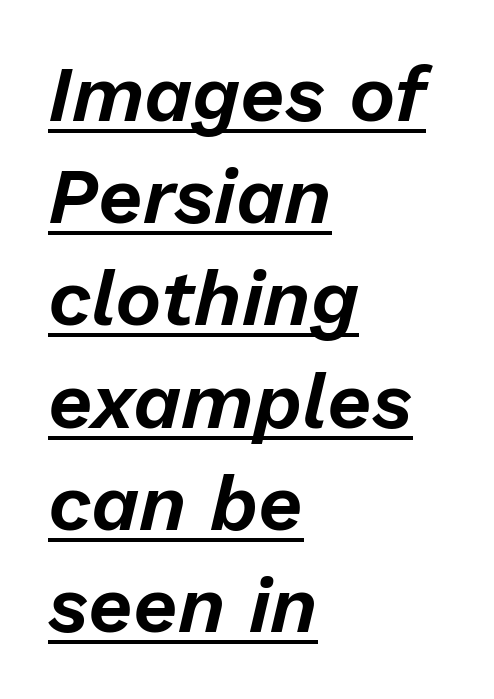
Q: Is the text italic (slanted)? A: Yes, it leans right by about 13 degrees.
Q: Is the text underlined? A: Yes.
Q: How is the paragraph aligned? A: Left-aligned.
Q: Is the spacing between letters normal or unusually wide? A: Normal.
Q: Is the spacing between lines tight, normal or loose? A: Normal.
Q: Width (condensed, normal, or wide)? A: Normal.
Q: Stroke contrast? A: Low.
Q: x-height? A: Medium.
Q: Monospaced? A: No.
